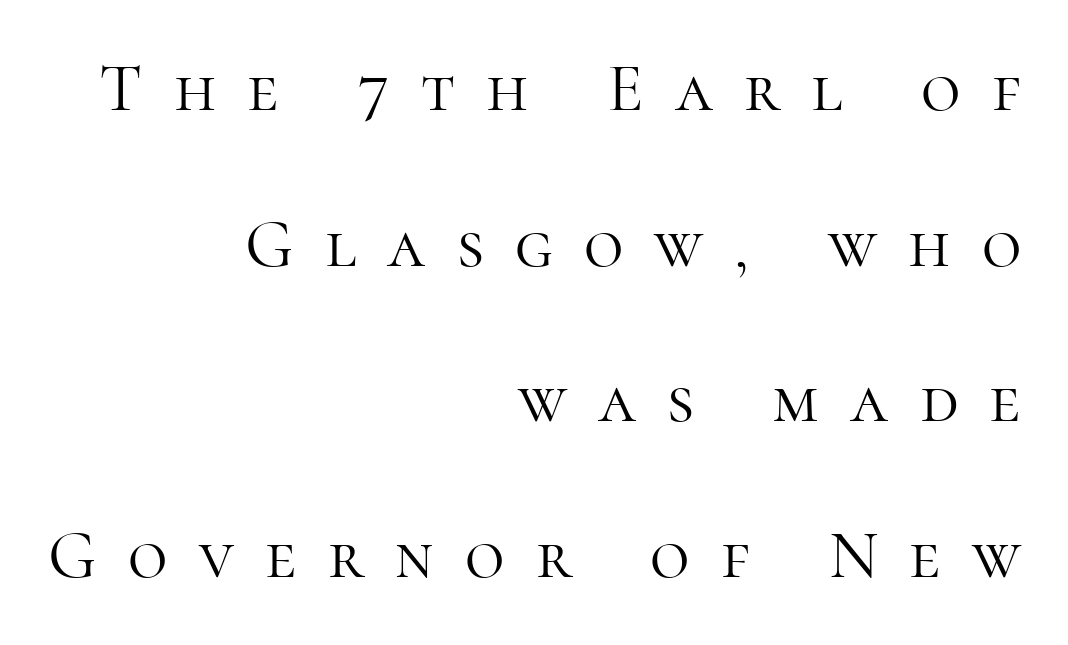
The image shows 68 px light serif type, upright; set right-aligned, loose line spacing (2.29x), unusually wide letter spacing (+0.46 em), not underlined; high stroke contrast and a medium x-height.
